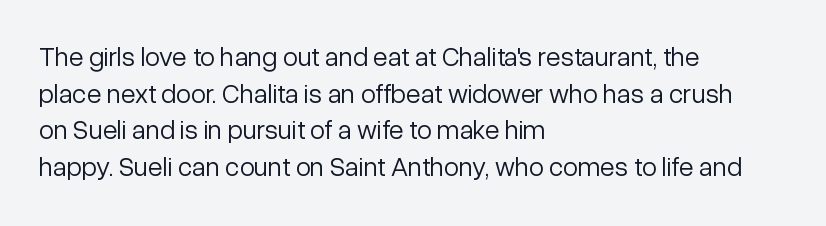
{"italic": "no", "bold": "no", "underline": "no", "align": "left", "line_spacing": "normal", "line_spacing_ratio": 1.36, "letter_spacing": "normal", "letter_spacing_em": 0.0, "glyph_px": 27}
